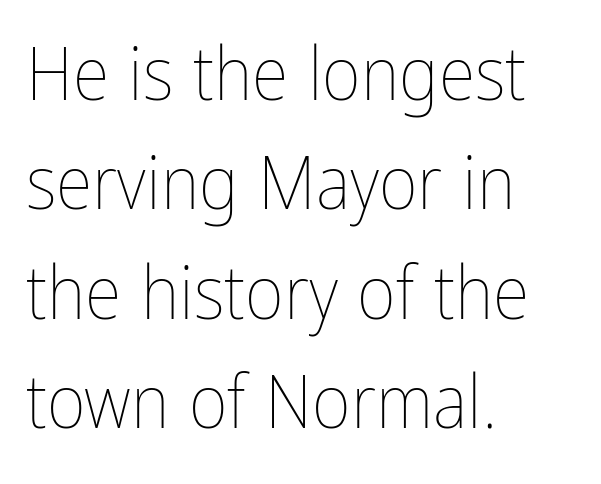
{"italic": "no", "bold": "no", "weight": "thin", "width": "condensed", "stroke_contrast": "low", "x_height": "medium", "monospaced": "no", "underline": "no", "align": "left", "line_spacing": "normal", "line_spacing_ratio": 1.46, "letter_spacing": "normal", "letter_spacing_em": 0.0, "glyph_px": 75}
